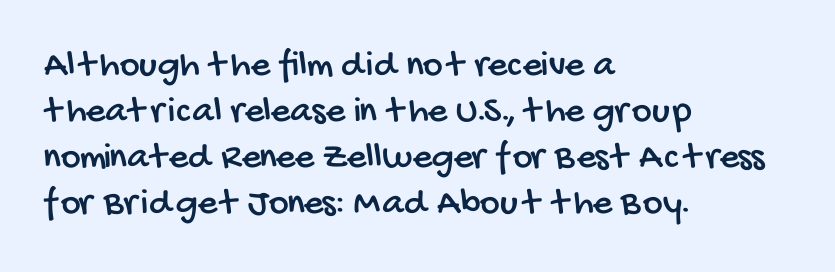
The passage shown is not underscored anywhere. Check where the strokes stop: nothing finishes them off — pure sans. Short note: letters normally spaced. Proportional: the letters do not fall into vertical columns.
